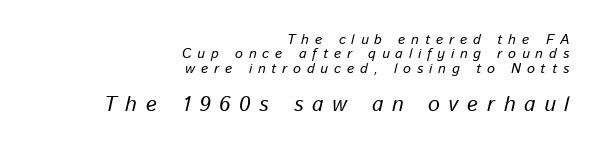
The image shows 21 px text type, italic (leaning right); set right-aligned, tight line spacing (1.03x), unusually wide letter spacing (+0.42 em), not underlined; the second (bottom) block is 1.5x larger.
